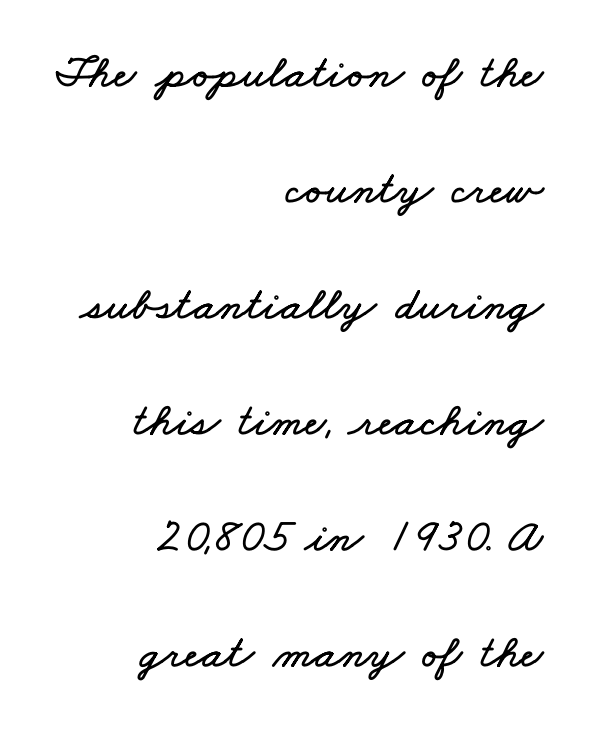
Q: Is the text underlined? A: No.
Q: How is the paragraph aligned? A: Right-aligned.
Q: Is the spacing between letters normal or unusually wide? A: Normal.
Q: Is the spacing between lines tight, normal or loose? A: Loose.
Q: Width (condensed, normal, or wide)? A: Wide.
Q: Stroke contrast? A: Low.
Q: x-height? A: Small.
Q: Monospaced? A: No.
